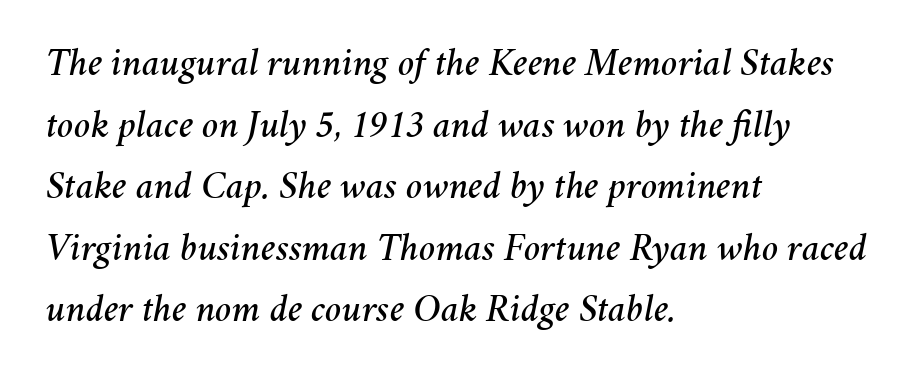
The image shows 39 px text type, italic (leaning right); set left-aligned, normal line spacing (1.58x), normal letter spacing, not underlined; medium stroke contrast and a medium x-height.
